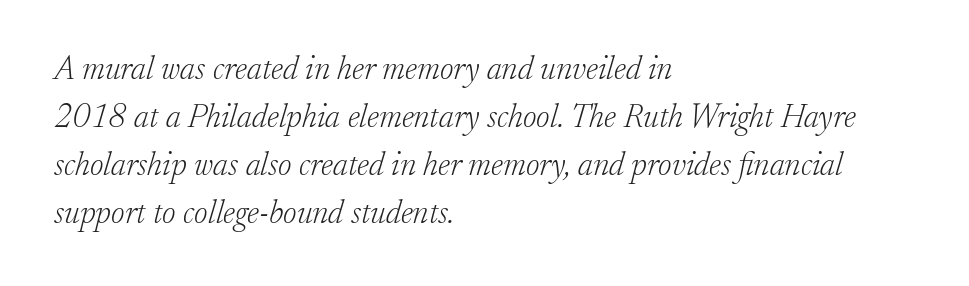
Q: Is the text bold? A: No.
Q: Is the text italic (slanted)? A: Yes, it leans right by about 17 degrees.
Q: Is the typeface a serif or a sans-serif typeface? A: Serif.
Q: Is the text underlined? A: No.
Q: How is the paragraph aligned? A: Left-aligned.
Q: Is the spacing between letters normal or unusually wide? A: Normal.
Q: Is the spacing between lines tight, normal or loose? A: Normal.
Q: Width (condensed, normal, or wide)? A: Normal.
Q: Stroke contrast? A: Low.
Q: x-height? A: Small.
Q: Monospaced? A: No.
